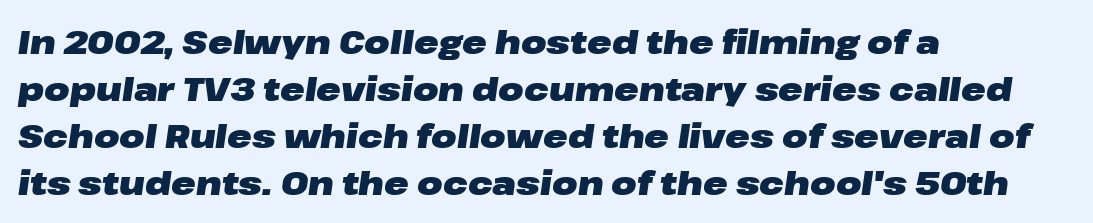
The image shows 33 px heavy, wide type, italic (leaning right); set left-aligned, normal line spacing (1.42x), normal letter spacing, not underlined; low stroke contrast and a medium x-height.
